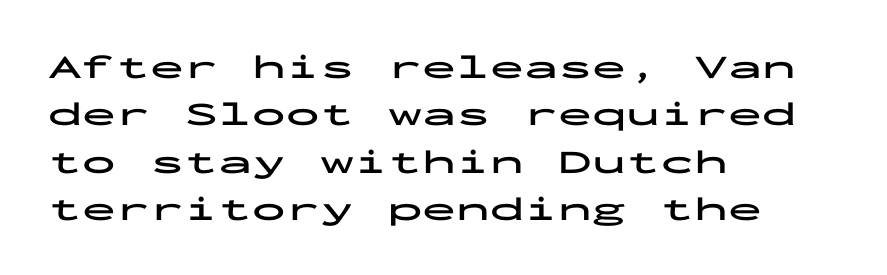
{"serif": "no", "italic": "no", "bold": "yes", "weight": "bold", "width": "wide", "stroke_contrast": "low", "x_height": "medium", "monospaced": "yes", "underline": "no", "align": "left", "line_spacing": "normal", "line_spacing_ratio": 1.39, "letter_spacing": "normal", "letter_spacing_em": 0.0, "glyph_px": 34}
